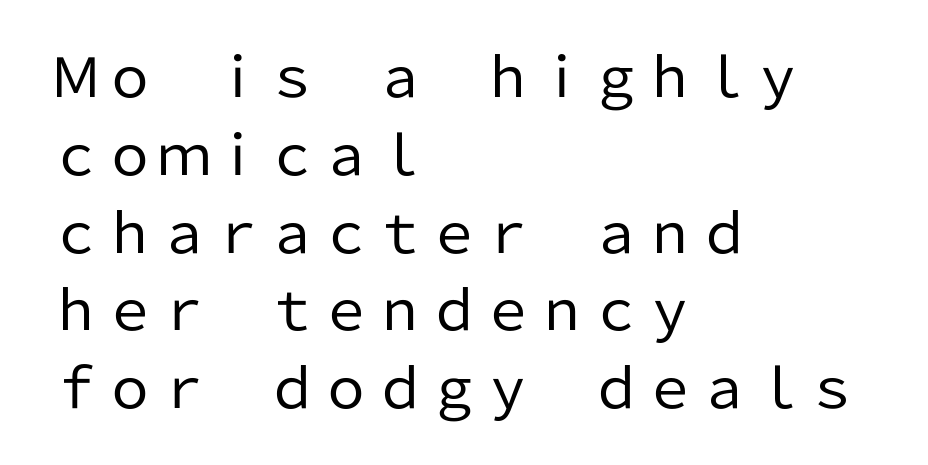
The image shows 54 px regular-weight sans-serif type, upright; set left-aligned, normal line spacing (1.44x), normal letter spacing, not underlined; low stroke contrast and a medium x-height.
